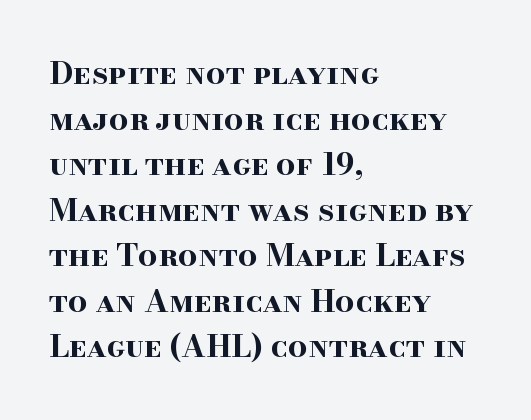
Q: Is the text bold? A: Yes.
Q: Is the text italic (slanted)? A: No, it is upright.
Q: Is the typeface a serif or a sans-serif typeface? A: Serif.
Q: Is the text underlined? A: No.
Q: How is the paragraph aligned? A: Left-aligned.
Q: Is the spacing between letters normal or unusually wide? A: Normal.
Q: Is the spacing between lines tight, normal or loose? A: Normal.
Q: Width (condensed, normal, or wide)? A: Wide.
Q: Stroke contrast? A: High.
Q: x-height? A: Small.
Q: Monospaced? A: No.
